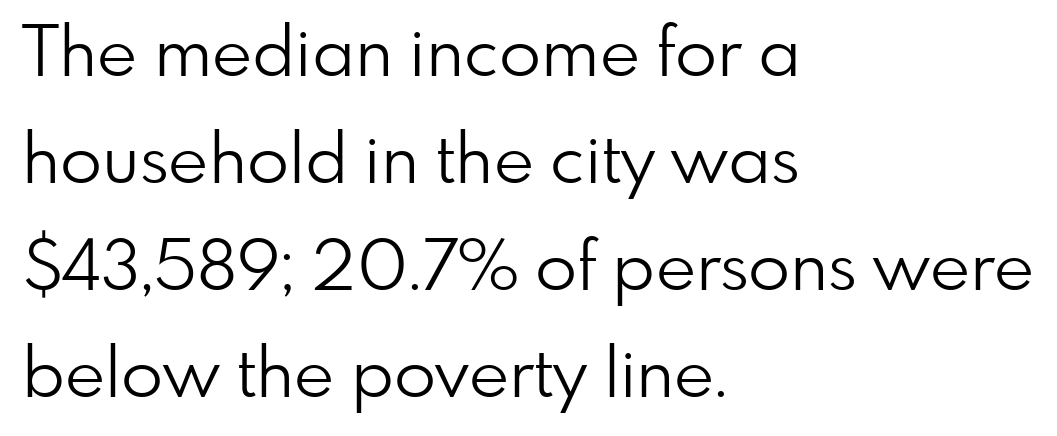
Q: Is the text bold? A: No.
Q: Is the text italic (slanted)? A: No, it is upright.
Q: Is the typeface a serif or a sans-serif typeface? A: Sans-serif.
Q: Is the text underlined? A: No.
Q: How is the paragraph aligned? A: Left-aligned.
Q: Is the spacing between letters normal or unusually wide? A: Normal.
Q: Is the spacing between lines tight, normal or loose? A: Normal.
Q: Width (condensed, normal, or wide)? A: Normal.
Q: Stroke contrast? A: Low.
Q: x-height? A: Small.
Q: Monospaced? A: No.
